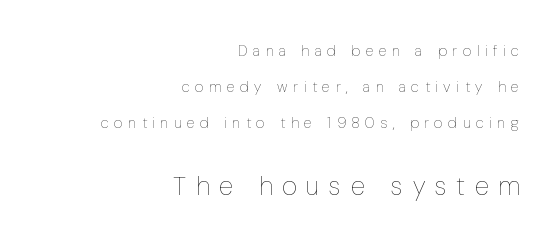
{"italic": "no", "bold": "no", "underline": "no", "align": "right", "line_spacing": "loose", "line_spacing_ratio": 2.39, "letter_spacing": "wide", "letter_spacing_em": 0.37, "larger_block": "second", "size_ratio": 1.73, "glyph_px": 26}
